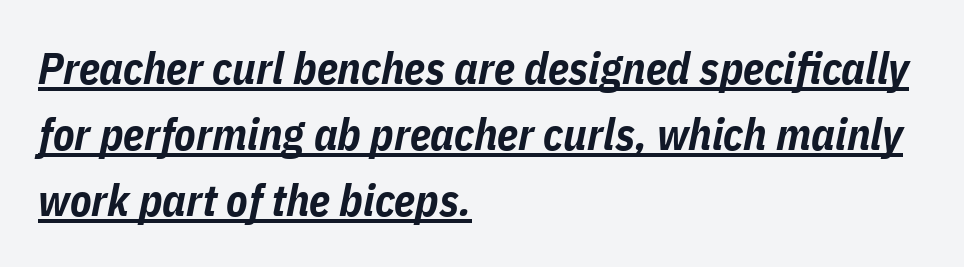
Here the designer chose a conventional face with non-uniform glyph widths. Leading: standard. A rule runs beneath these lines of type. The letters are bold, with thick, heavy strokes. Honestly, the letter spacing is just normal — you wouldn't notice it. Would a proofreader flag this as italicized? Yes.
